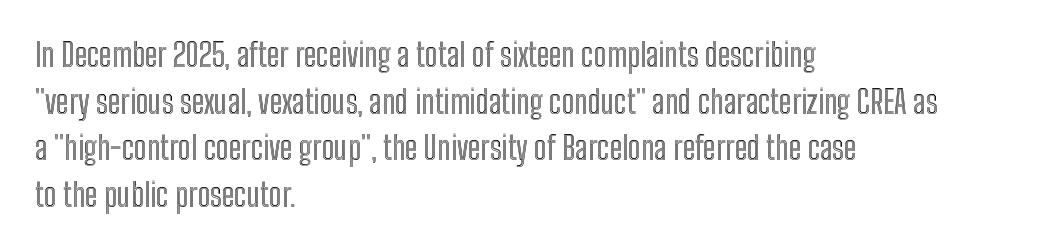
The image shows 32 px condensed type, upright; set left-aligned, normal line spacing (1.46x), normal letter spacing, not underlined; a medium x-height.
